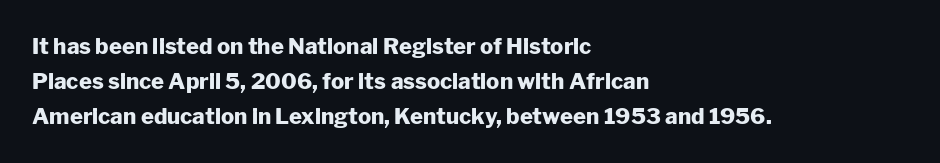
The image shows 22 px bold type, upright; set left-aligned, normal line spacing (1.6x), normal letter spacing, not underlined.
